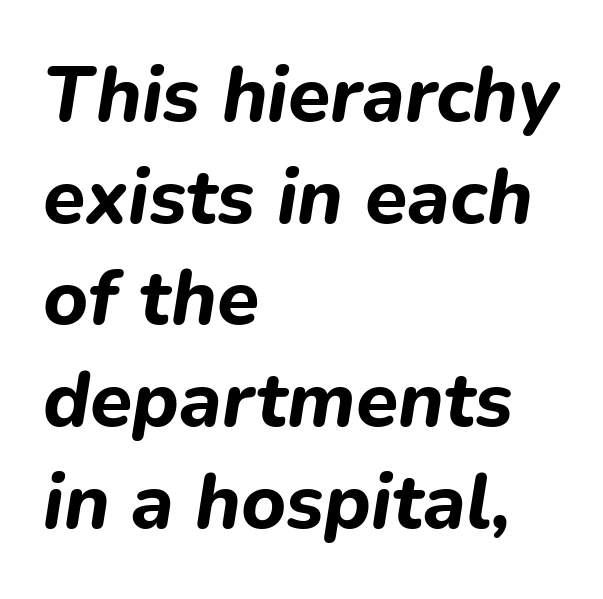
{"italic": "yes", "lean": "right", "slant_degrees": 9, "bold": "yes", "weight": "bold", "width": "normal", "stroke_contrast": "low", "x_height": "medium", "monospaced": "no", "underline": "no", "align": "left", "line_spacing": "normal", "line_spacing_ratio": 1.32, "letter_spacing": "normal", "letter_spacing_em": 0.0, "glyph_px": 77}
